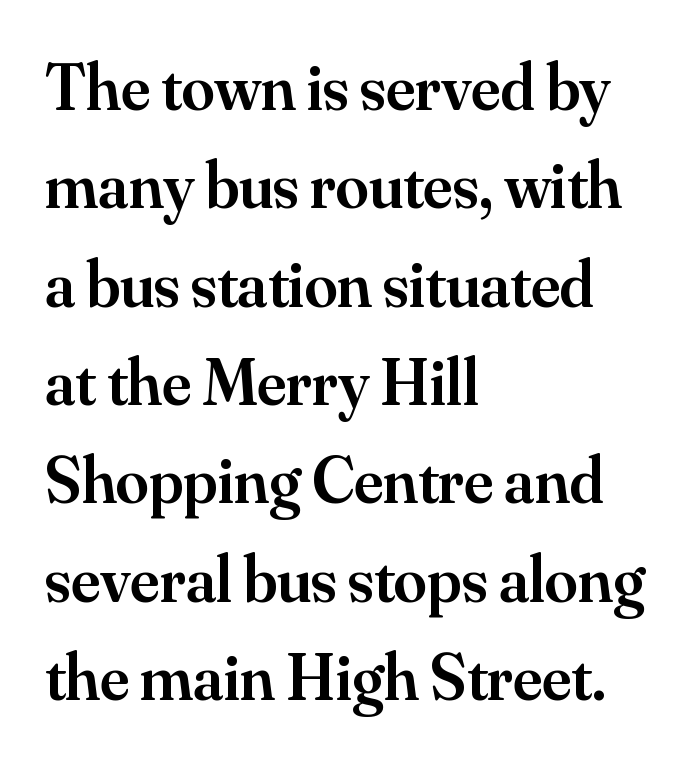
The image shows 66 px semibold serif type, upright; set left-aligned, normal line spacing (1.49x), normal letter spacing, not underlined; medium stroke contrast and a small x-height.
